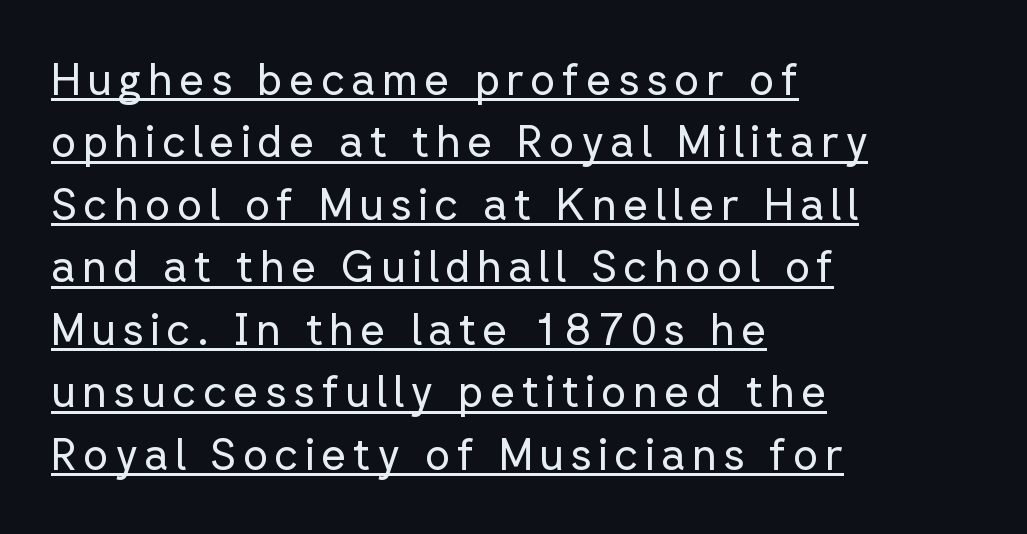
This rendering uses left alignment, leaving the right contour irregular. Is there much room between lines? A standard amount, neither cramped nor airy. The font family rendered here belongs to the sans-serif group. Glance below the letters and you will spot a drawn line.
